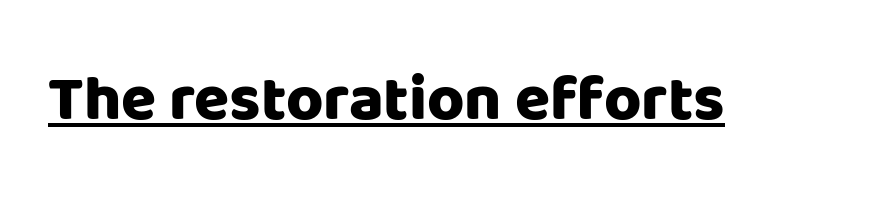
The passage shown is typeset with a sans-serif family. This is heavy type, rendered in bold. Characters follow at the spacing the type designer built in. You can see a thin bar hugging the bottom of the glyphs.
